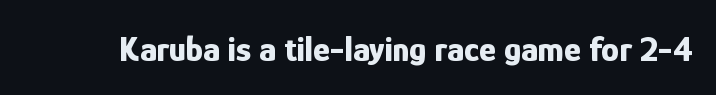
The text was rendered using a sans face with plain stroke endings. The gap between lines stays unmarked. What stands out about the letter spacing? Nothing — it is the standard amount. Strong, thick strokes mark this as bold type. Ascenders rise straight up at ninety degrees. The rendering uses natural spacing where letterforms have individual widths.
